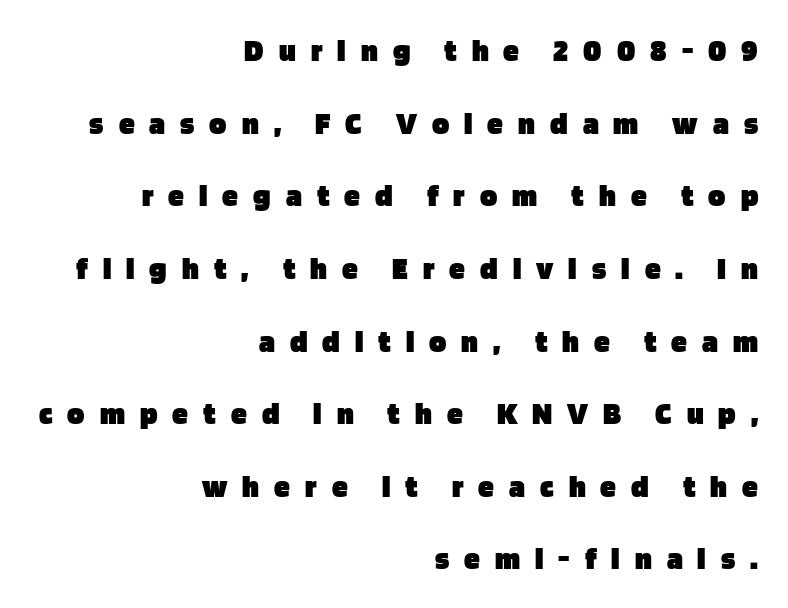
{"serif": "no", "italic": "no", "bold": "yes", "weight": "heavy", "width": "normal", "stroke_contrast": "low", "x_height": "large", "monospaced": "no", "underline": "no", "align": "right", "line_spacing": "loose", "line_spacing_ratio": 2.27, "letter_spacing": "wide", "letter_spacing_em": 0.47, "glyph_px": 32}
